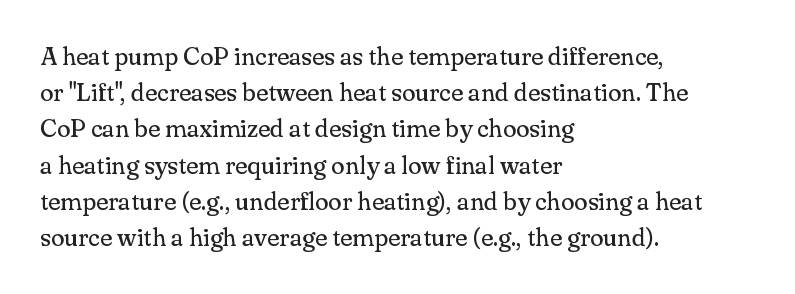
{"italic": "no", "bold": "no", "underline": "no", "align": "left", "line_spacing": "normal", "line_spacing_ratio": 1.45, "letter_spacing": "normal", "letter_spacing_em": 0.0, "glyph_px": 25}
